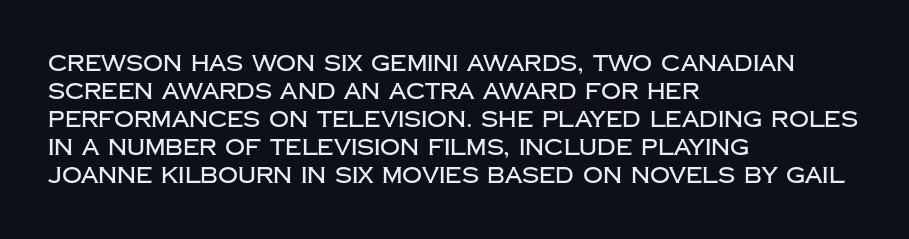
In terms of leading, this rendering sits right in the middle. Do the letters lean? They stand straight. These lines stack with their left ends in a neat column. The zone under the glyphs is completely vacant. The letters sit at their default tracking, neither squeezed nor spread.
